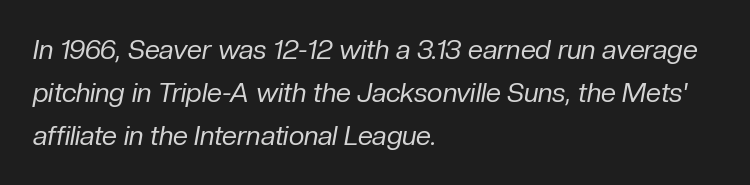
These lines keep a tight, regular rhythm from letter to letter. Weight: regular or lighter. The setting favours the left margin, as ordinary paragraphs usually do. Observe the lean: these are italic letterforms. Lines of text with bare space underneath. The space between consecutive lines is moderate.
